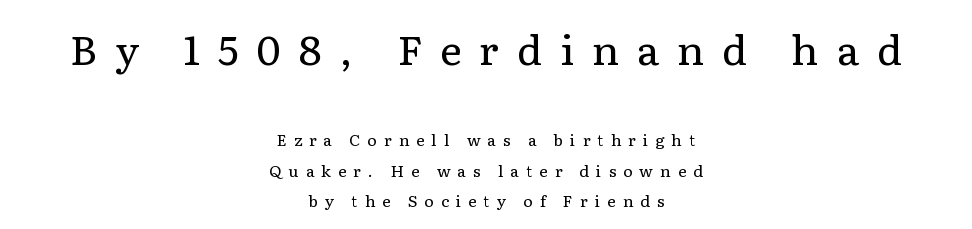
Every character sits straight up, as roman type does. Leftover space on each line is divided equally before and after the words. Vertical stems look standard width or narrower in stroke. Observe the serifs anchoring each vertical stroke in this sample. The letterforms stand isolated, each surrounded by extra space. Visually, the top section dominates because its glyphs are scaled up.
